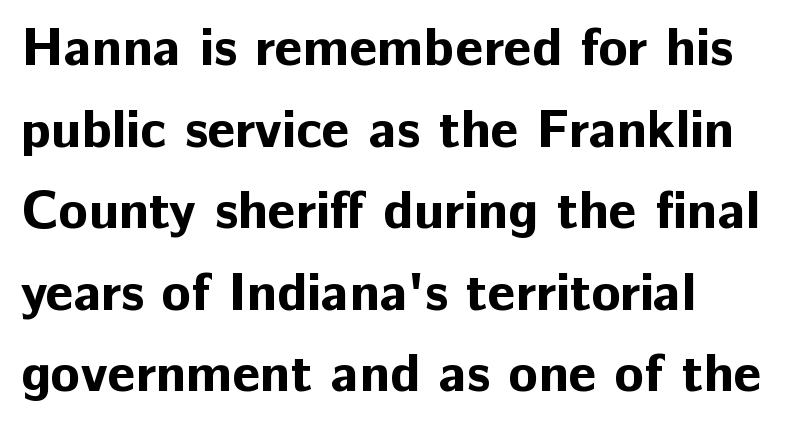
Q: Is the text bold? A: Yes.
Q: Is the text italic (slanted)? A: No, it is upright.
Q: Is the typeface a serif or a sans-serif typeface? A: Sans-serif.
Q: Is the text underlined? A: No.
Q: How is the paragraph aligned? A: Left-aligned.
Q: Is the spacing between letters normal or unusually wide? A: Normal.
Q: Is the spacing between lines tight, normal or loose? A: Normal.
Q: Width (condensed, normal, or wide)? A: Normal.
Q: Stroke contrast? A: Low.
Q: x-height? A: Medium.
Q: Monospaced? A: No.
